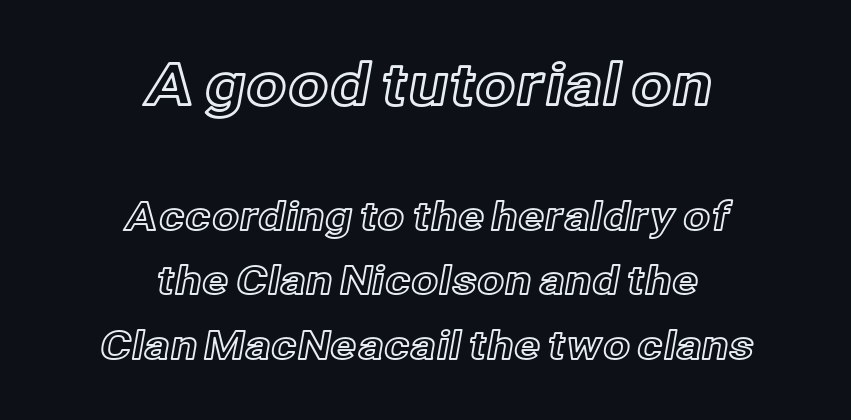
The image shows 58 px text type; set centered, normal line spacing (1.65x), normal letter spacing, not underlined; the first (top) block is 1.49x larger; a medium x-height.
